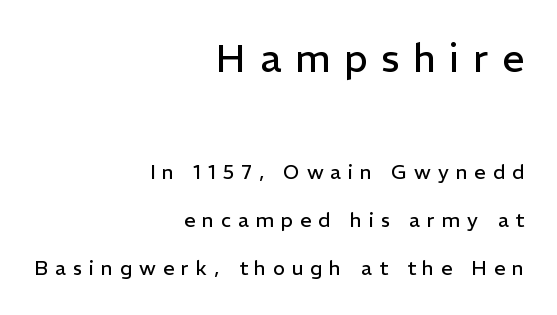
Line endings align vertically; line beginnings do not. This sample has the flowing, uneven cadence of proportional lettering. A light-to-regular cut is what we see here. Loose tracking; the words dissolve into strings of separated letters. The letters stand straight up with perfectly vertical stems.
